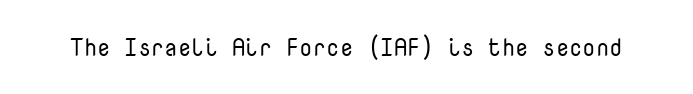
Q: Is the text bold? A: No.
Q: Is the text italic (slanted)? A: No, it is upright.
Q: Is the text underlined? A: No.
Q: Is the spacing between letters normal or unusually wide? A: Normal.
